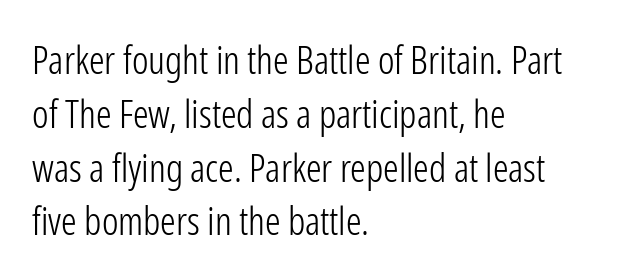
{"serif": "no", "italic": "no", "bold": "no", "weight": "light", "width": "condensed", "stroke_contrast": "low", "x_height": "medium", "monospaced": "no", "underline": "no", "align": "left", "line_spacing": "normal", "line_spacing_ratio": 1.38, "letter_spacing": "normal", "letter_spacing_em": 0.0, "glyph_px": 39}
